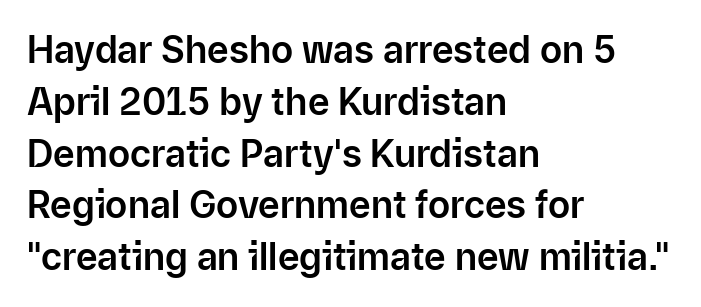
{"serif": "no", "italic": "no", "width": "normal", "stroke_contrast": "low", "x_height": "medium", "monospaced": "no", "underline": "no", "align": "left", "line_spacing": "normal", "line_spacing_ratio": 1.4, "letter_spacing": "normal", "letter_spacing_em": 0.0, "glyph_px": 37}
